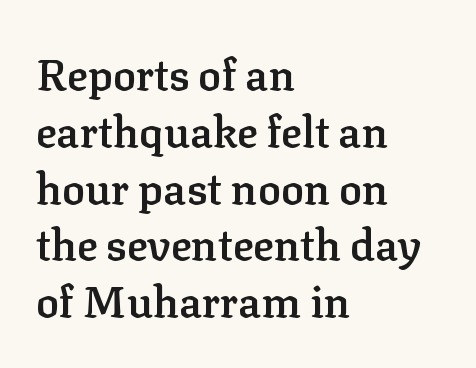
{"serif": "yes", "italic": "no", "bold": "semi", "weight": "semibold", "width": "normal", "stroke_contrast": "low", "x_height": "medium", "monospaced": "no", "underline": "no", "align": "left", "line_spacing": "normal", "line_spacing_ratio": 1.32, "letter_spacing": "normal", "letter_spacing_em": 0.0, "glyph_px": 43}
